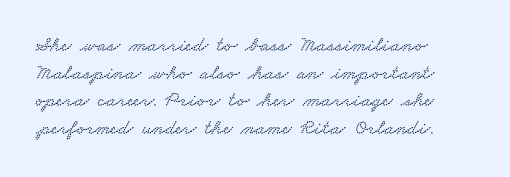
The leading is moderate, giving the passage an even texture. The text block is weighted toward the left margin, trailing off unevenly rightward. Look at the tracking — it's just the regular setting, nothing added. Honestly, there is no underline to notice here at all.
